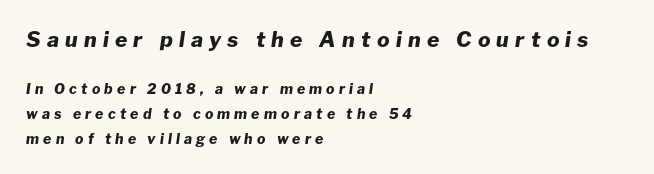
Emphasis-style slanted type is in use. This rendering uses left alignment, leaving the right contour irregular. Clear beneath every line of the passage. The block sitting higher on the canvas is the one with enlarged characters. Notice how thick the strokes are: this is what a full bold looks like. In terms of letterspacing, this is a distinctly airy, spread setting.
